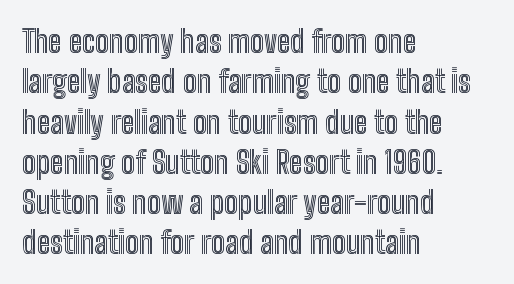
A typesetter would mark this as roman, not italic. Compared with typical body copy, the letter spacing here is the same. These lines stack with their left ends in a neat column. The leading is moderate, giving the passage an even texture. Underline: absent. The passage shown is typed in a proportional face where columns would drift.
